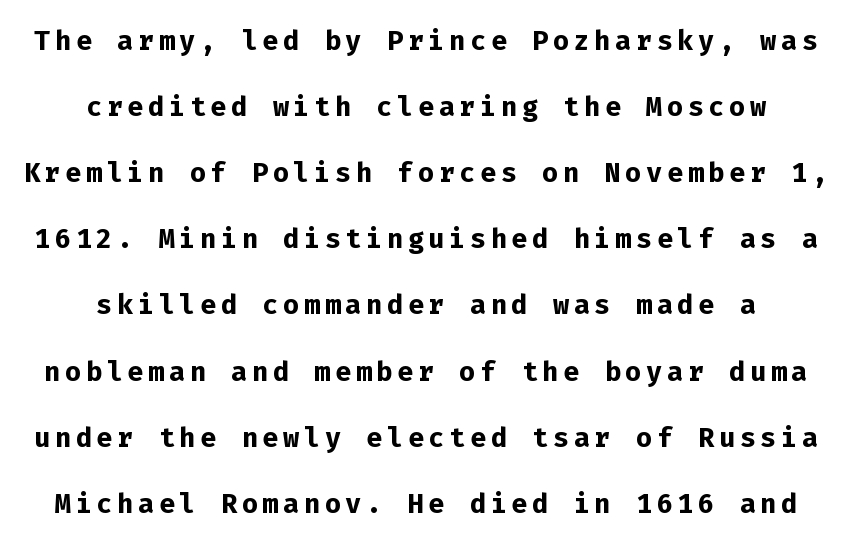
{"serif": "no", "italic": "no", "bold": "yes", "weight": "semibold", "width": "normal", "stroke_contrast": "low", "x_height": "medium", "monospaced": "yes", "underline": "no", "align": "center", "line_spacing_ratio": 1.74, "glyph_px": 38}
